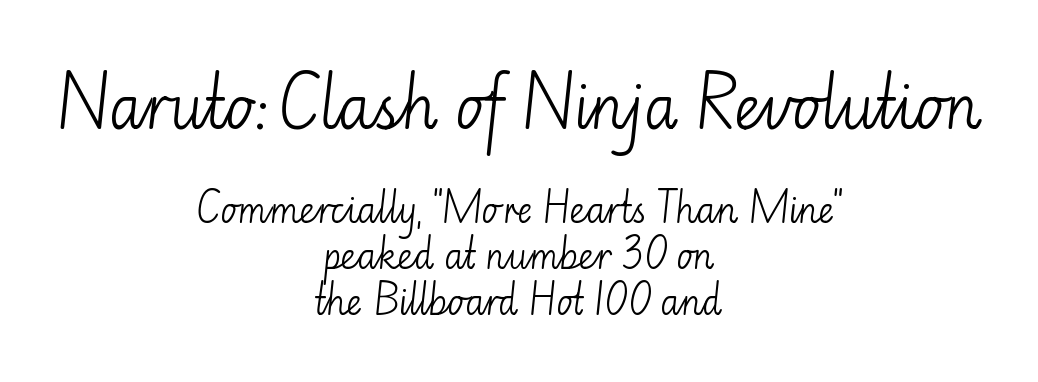
{"serif": "no", "bold": "no", "weight": "light", "width": "normal", "stroke_contrast": "low", "x_height": "small", "monospaced": "no", "underline": "no", "align": "center", "line_spacing": "normal", "line_spacing_ratio": 1.35, "letter_spacing": "normal", "letter_spacing_em": 0.0, "larger_block": "first", "size_ratio": 1.74, "glyph_px": 59}
